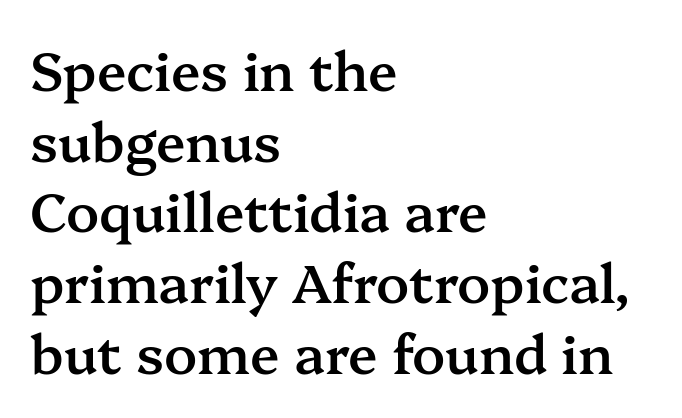
This rendering features lettering with no underline. In terms of letterspacing, this is plain default setting. You can tell from the footed stems that serif type was used. Vertical spacing — default.
